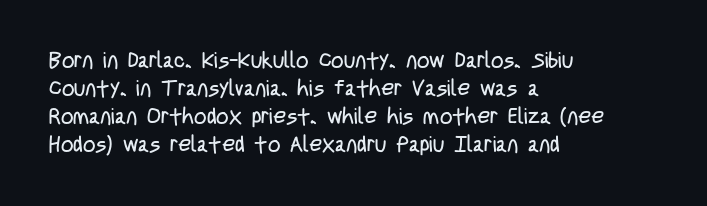
{"italic": "no", "bold": "no", "underline": "no", "align": "left", "line_spacing": "normal", "line_spacing_ratio": 1.28, "letter_spacing": "normal", "letter_spacing_em": 0.0, "glyph_px": 22}
